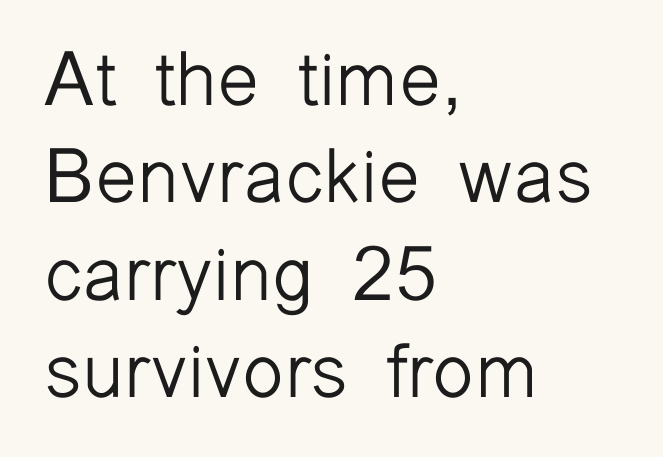
The image shows 76 px light sans-serif type, upright; set left-aligned, normal line spacing (1.28x), normal letter spacing, not underlined; low stroke contrast and a medium x-height.
